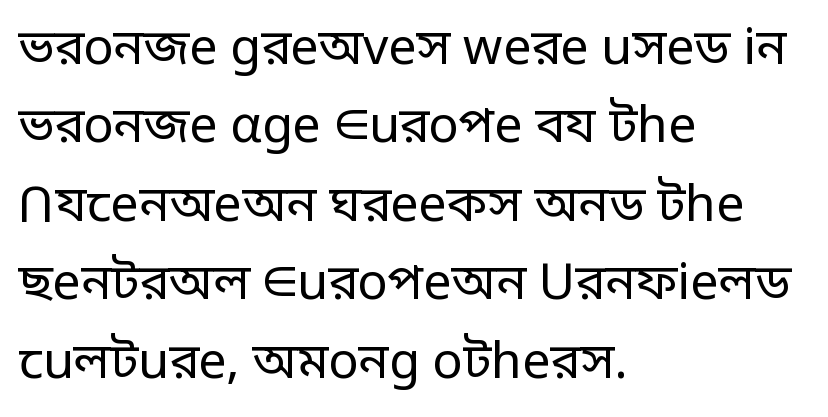
The image shows 50 px regular-weight sans-serif type, upright; set left-aligned, normal line spacing (1.57x), normal letter spacing, not underlined; low stroke contrast and a large x-height.
